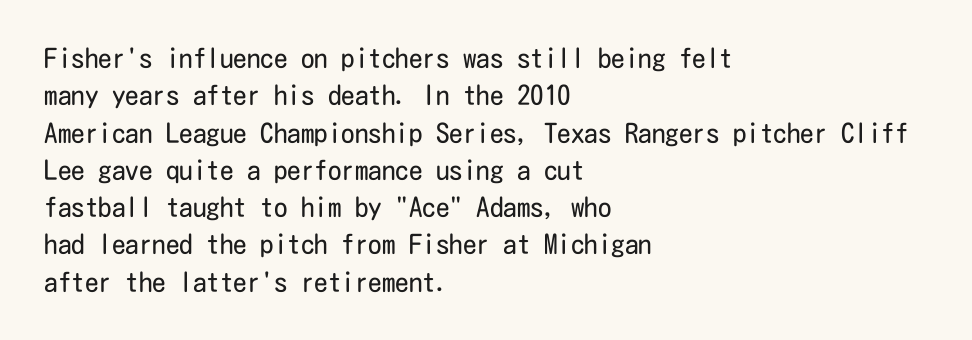
Q: Is the text bold? A: No.
Q: Is the text italic (slanted)? A: No, it is upright.
Q: Is the text underlined? A: No.
Q: How is the paragraph aligned? A: Left-aligned.
Q: Is the spacing between letters normal or unusually wide? A: Normal.
Q: Is the spacing between lines tight, normal or loose? A: Normal.
